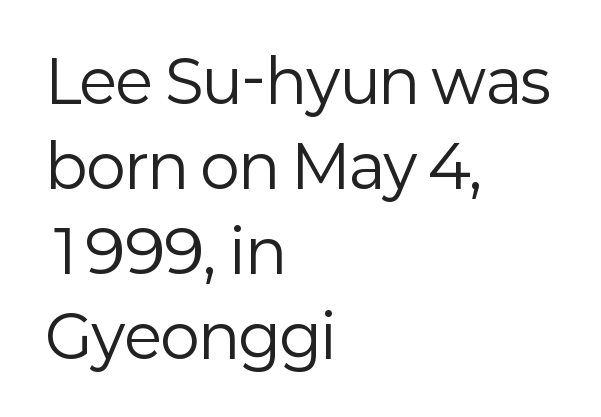
The image shows 59 px regular-weight sans-serif type, upright; set left-aligned, normal line spacing (1.44x), normal letter spacing, not underlined; low stroke contrast and a medium x-height.
